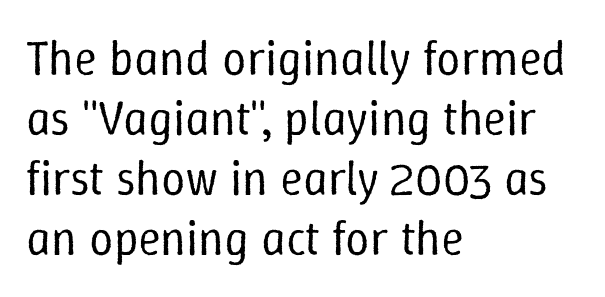
{"italic": "no", "bold": "no", "weight": "regular", "width": "normal", "stroke_contrast": "low", "x_height": "medium", "monospaced": "no", "underline": "no", "align": "left", "line_spacing": "normal", "line_spacing_ratio": 1.25, "letter_spacing": "normal", "letter_spacing_em": 0.0, "glyph_px": 48}
